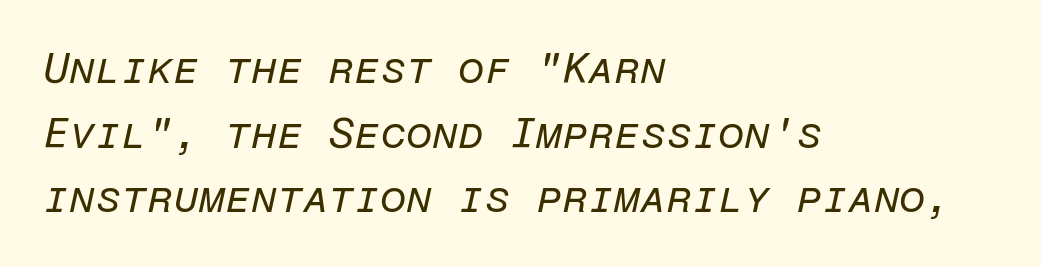
The image shows 42 px regular-weight type, italic (leaning right), monospaced; set left-aligned, normal line spacing (1.54x), normal letter spacing, not underlined; low stroke contrast and a medium x-height.
